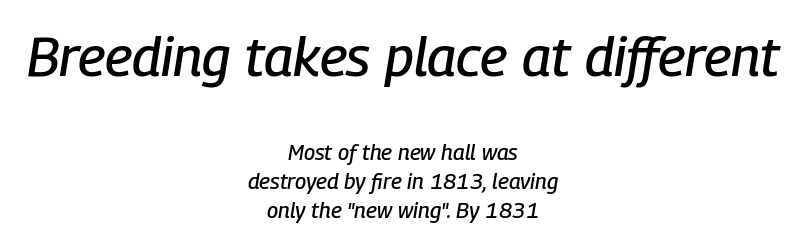
A normal amount of white space separates one row of letters from the next. The words here are not underlined. In this sample the first text group is rendered at the bigger scale. Proportional: the letters do not fall into vertical columns. Slant detected: the letters are inclined.
